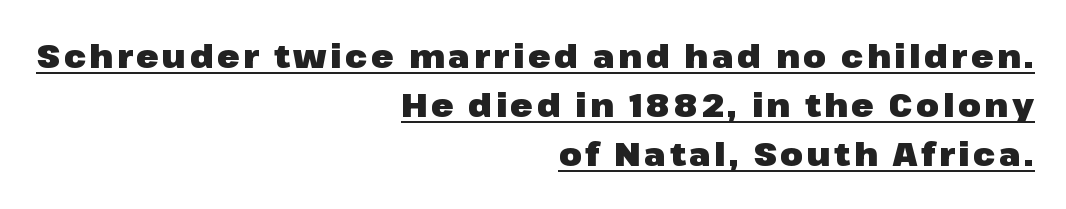
The image shows 33 px heavy sans-serif type, upright; set right-aligned, normal line spacing (1.49x), underlined; low stroke contrast and a medium x-height.
